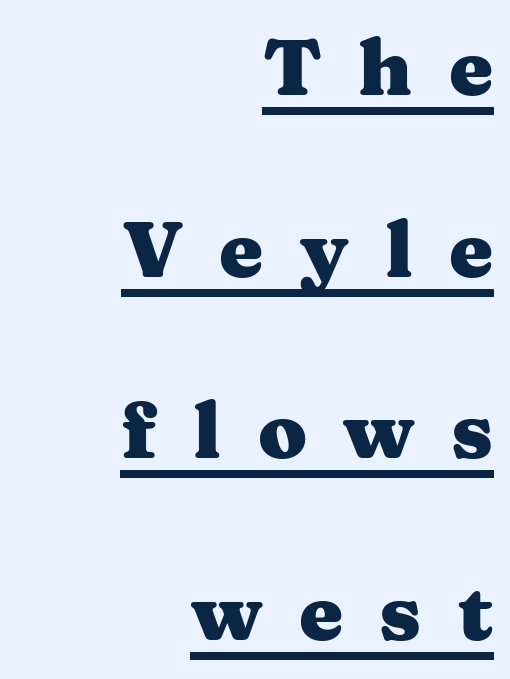
The image shows 79 px heavy, wide serif type, upright; set right-aligned, loose line spacing (2.3x), unusually wide letter spacing (+0.46 em), underlined; medium stroke contrast and a medium x-height.
